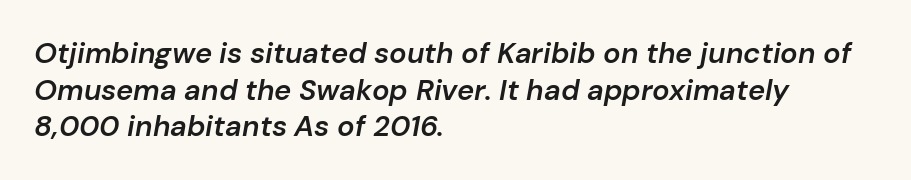
The image shows 29 px semibold type, italic (leaning right); set left-aligned, normal line spacing (1.26x), normal letter spacing, not underlined; low stroke contrast and a medium x-height.
